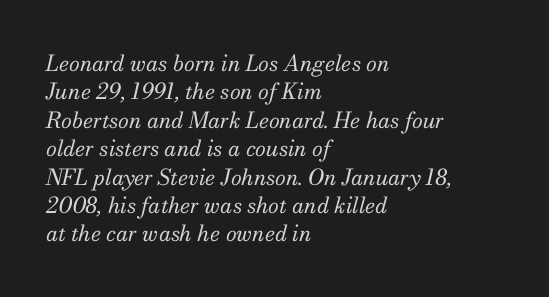
Q: Is the text bold? A: No.
Q: Is the text italic (slanted)? A: Yes, it leans right by about 13 degrees.
Q: Is the text underlined? A: No.
Q: How is the paragraph aligned? A: Left-aligned.
Q: Is the spacing between letters normal or unusually wide? A: Normal.
Q: Is the spacing between lines tight, normal or loose? A: Normal.
